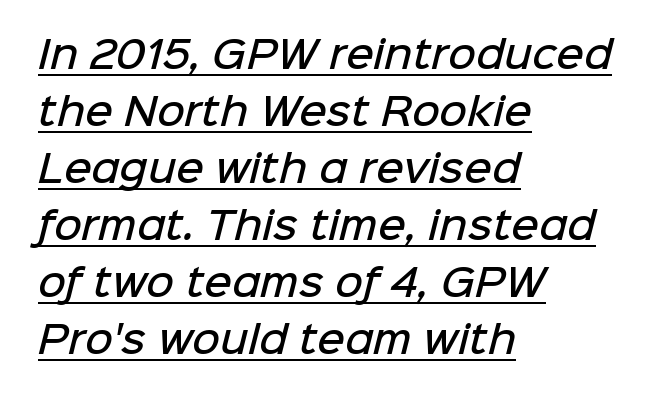
The image shows 38 px semibold sans-serif type; set left-aligned, normal line spacing (1.5x), normal letter spacing, underlined; low stroke contrast and a medium x-height.
